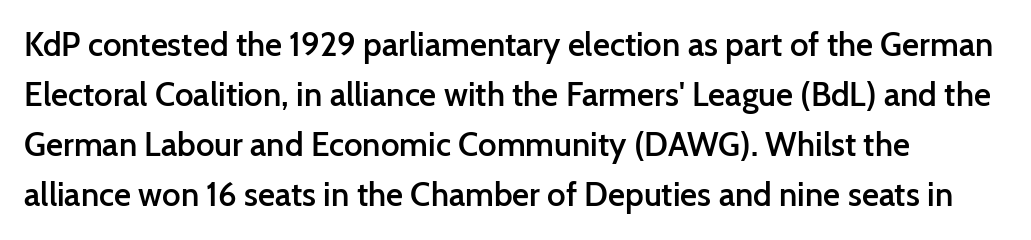
The image shows 33 px semibold sans-serif type, upright; set normal line spacing (1.52x), normal letter spacing, not underlined; low stroke contrast and a medium x-height.
